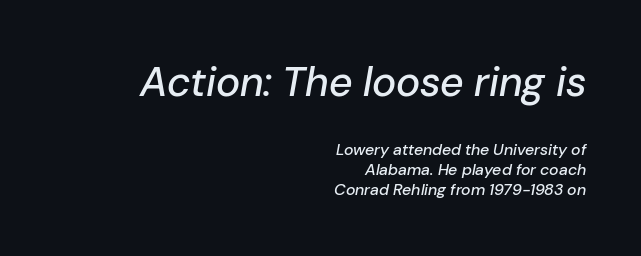
The image shows 41 px text type, italic (leaning right); set right-aligned, normal line spacing (1.25x), normal letter spacing, not underlined; the first (top) block is 2.56x larger; low stroke contrast and a medium x-height.
